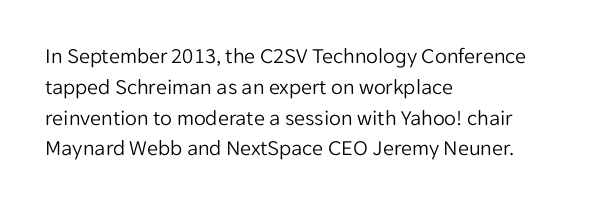
The image shows 22 px text type, upright; set left-aligned, normal line spacing (1.4x), normal letter spacing, not underlined.
